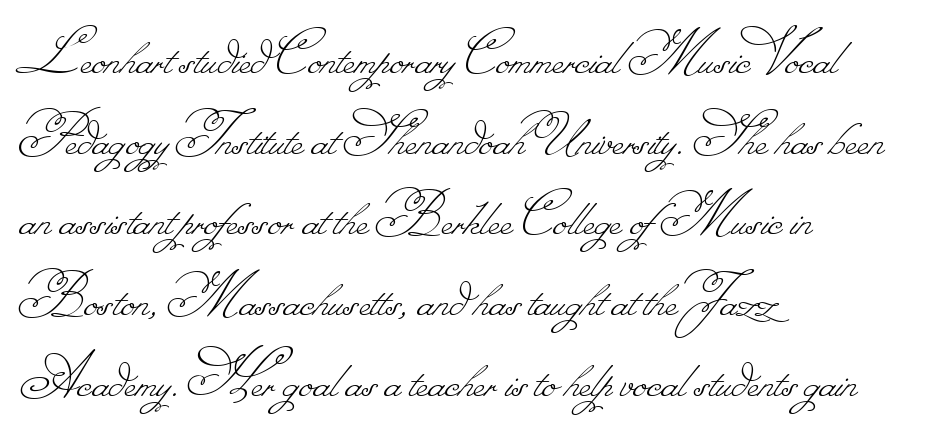
Q: Is the text bold? A: No.
Q: Is the text underlined? A: No.
Q: How is the paragraph aligned? A: Left-aligned.
Q: Is the spacing between letters normal or unusually wide? A: Normal.
Q: Is the spacing between lines tight, normal or loose? A: Normal.
Q: Width (condensed, normal, or wide)? A: Normal.
Q: Stroke contrast? A: Low.
Q: Monospaced? A: No.
